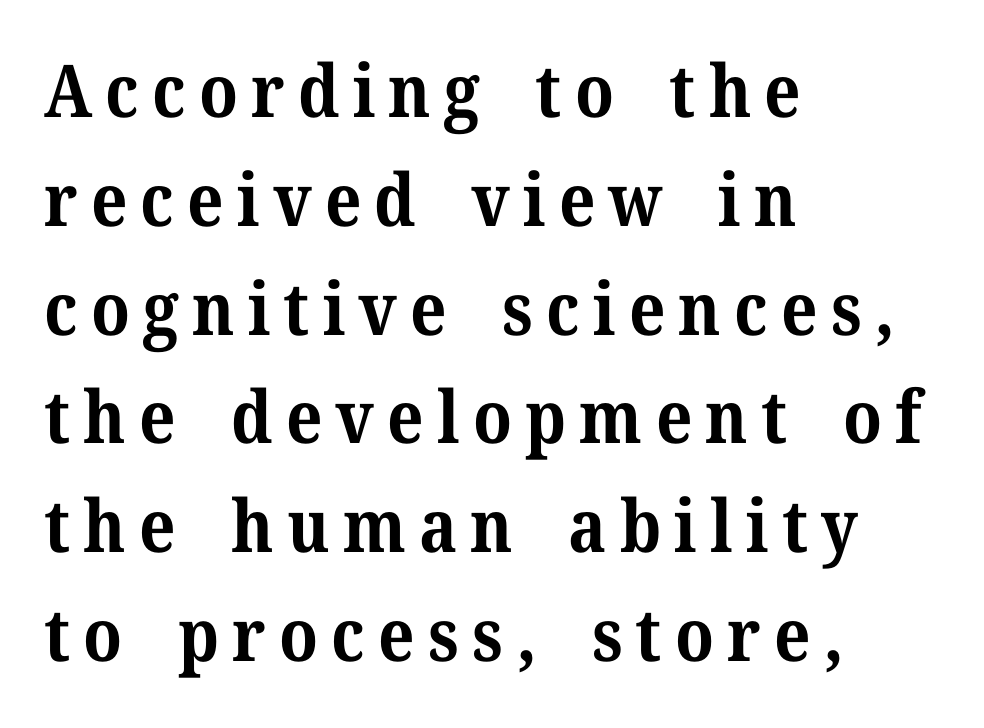
Q: Is the text bold? A: Yes.
Q: Is the text italic (slanted)? A: No, it is upright.
Q: Is the typeface a serif or a sans-serif typeface? A: Serif.
Q: Is the text underlined? A: No.
Q: How is the paragraph aligned? A: Left-aligned.
Q: Is the spacing between lines tight, normal or loose? A: Normal.
Q: Width (condensed, normal, or wide)? A: Normal.
Q: Stroke contrast? A: Medium.
Q: x-height? A: Medium.
Q: Monospaced? A: No.
